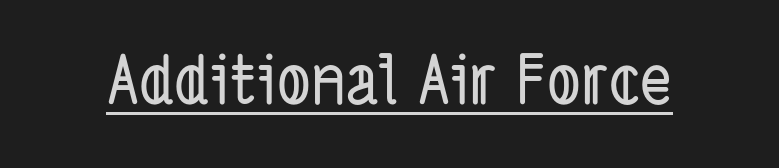
Q: Is the typeface a serif or a sans-serif typeface? A: Sans-serif.
Q: Is the text underlined? A: Yes.
Q: Is the spacing between letters normal or unusually wide? A: Normal.
Q: Width (condensed, normal, or wide)? A: Condensed.
Q: Stroke contrast? A: Low.
Q: x-height? A: Medium.
Q: Monospaced? A: No.
